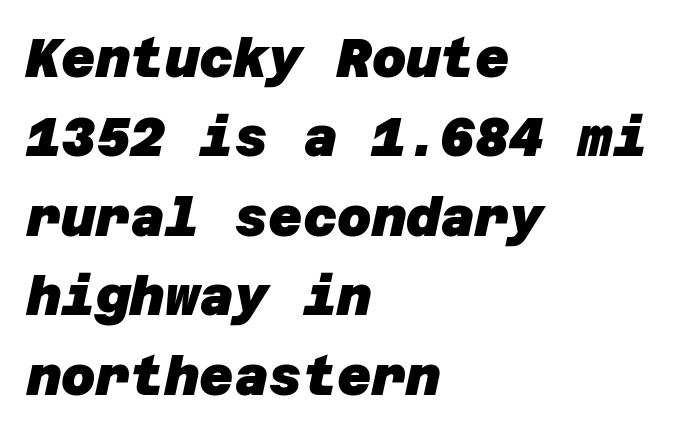
Characters follow at the spacing the type designer built in. Regular leading. What weight is shown? A full bold with thick strokes. Line beginnings align vertically; line endings do not.
